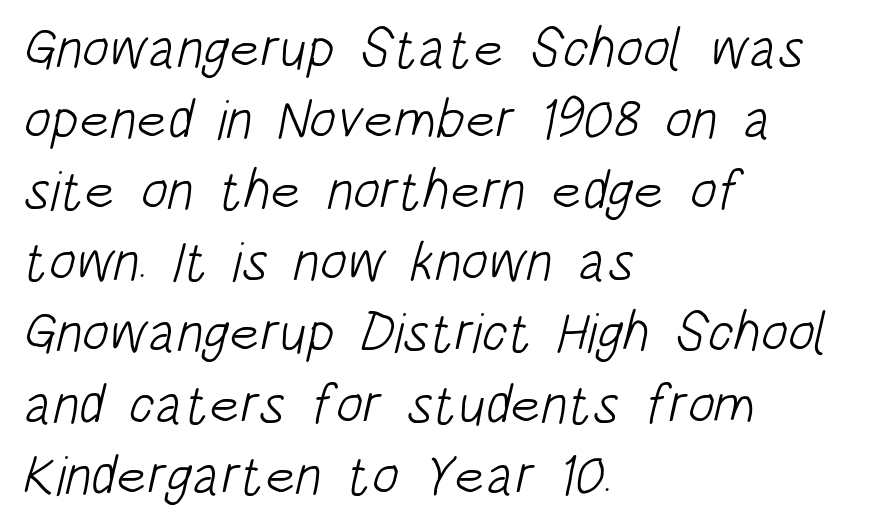
Q: Is the text bold? A: No.
Q: Is the typeface a serif or a sans-serif typeface? A: Sans-serif.
Q: Is the text underlined? A: No.
Q: How is the paragraph aligned? A: Left-aligned.
Q: Is the spacing between letters normal or unusually wide? A: Normal.
Q: Is the spacing between lines tight, normal or loose? A: Normal.
Q: Width (condensed, normal, or wide)? A: Condensed.
Q: Stroke contrast? A: Low.
Q: x-height? A: Large.
Q: Monospaced? A: No.
